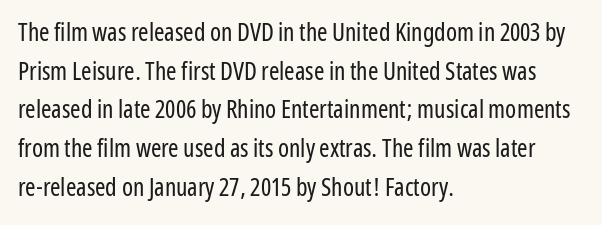
Notice how descenders clear the ascenders below comfortably — that's standard leading. Posture: vertical. Letter spacing: default. This rendering uses left alignment, leaving the right contour irregular.
